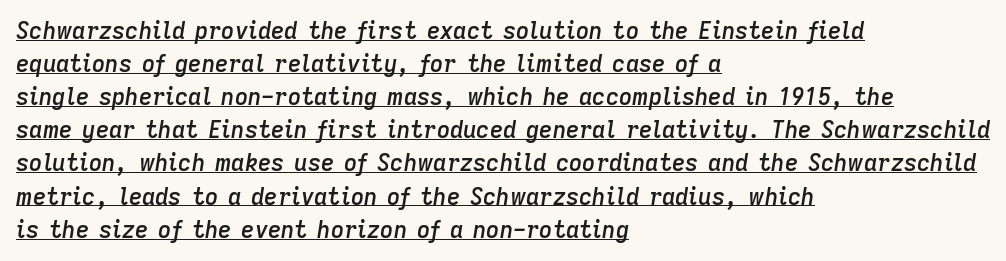
Is there much room between lines? A standard amount, neither cramped nor airy. The glyphs are accompanied by a horizontal stroke just below them. The gaps between neighbouring characters are ordinary and unremarkable. The rendering applies a slant to the glyphs. The passage shown is semibold, sitting just below true bold.
